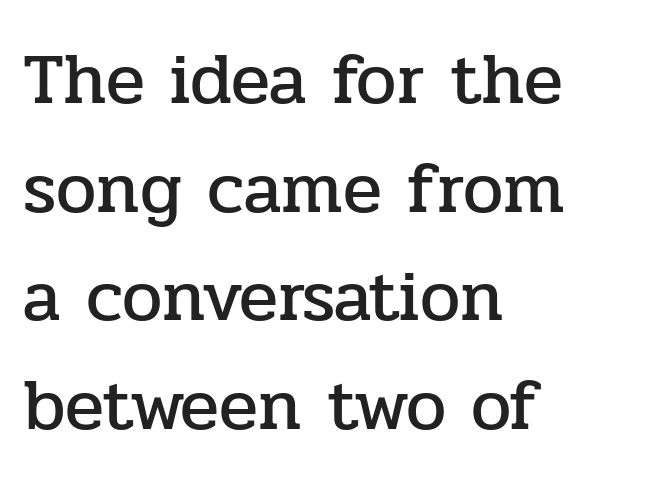
{"serif": "yes", "italic": "no", "width": "normal", "stroke_contrast": "low", "x_height": "medium", "monospaced": "no", "underline": "no", "align": "left", "line_spacing": "normal", "line_spacing_ratio": 1.51, "letter_spacing": "normal", "letter_spacing_em": 0.0, "glyph_px": 72}
